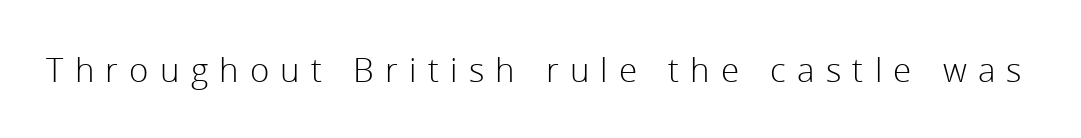
Observe the absence of serifs on each vertical stroke in this sample. The passage shown is not underscored anywhere. Proportional: the letters do not fall into vertical columns. Inter-character spacing is expanded well beyond the font's built-in metrics. Stems and bowls with no extra thickness — not bold. Upright lettering throughout.
